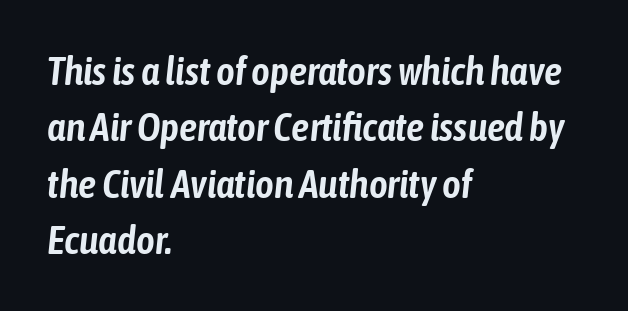
A typesetter would mark this as italic. Regarding leading, the lines here are spaced in the standard way. Words float on clear page, feet unadorned. Here the designer chose a conventional face with non-uniform glyph widths. The passage is arranged the way most books set body copy — flush left.
